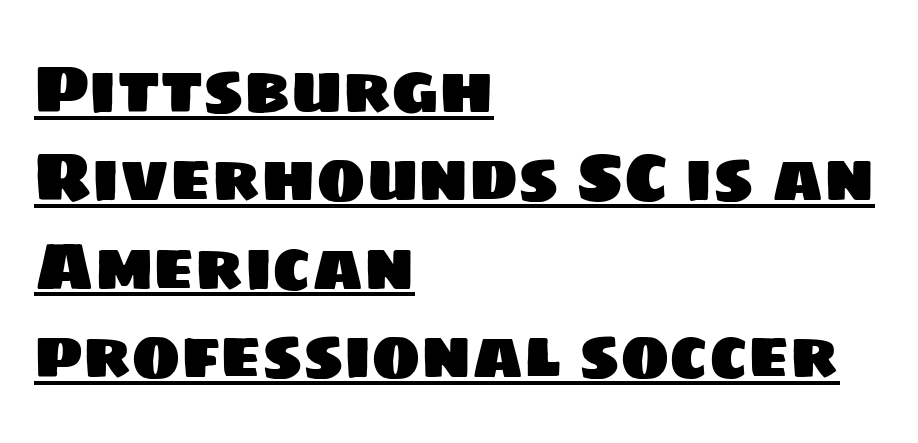
Note the varied advance widths — an 'i' is clearly narrower than an 'm'. Check the space under the baseline: a stroke is drawn there. Letterform terminals end flat and unadorned throughout the passage. Compared with a centered layout, this one pins lines to the left instead. The block of text has a typical density, with ordinary space between rows.
